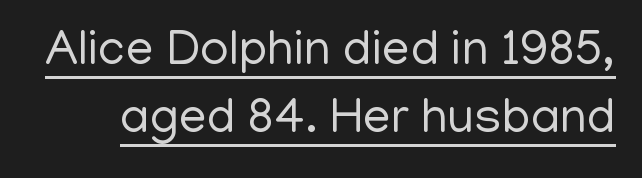
The image shows 50 px regular-weight sans-serif type, upright; set normal line spacing (1.36x), normal letter spacing, underlined; low stroke contrast and a medium x-height.
